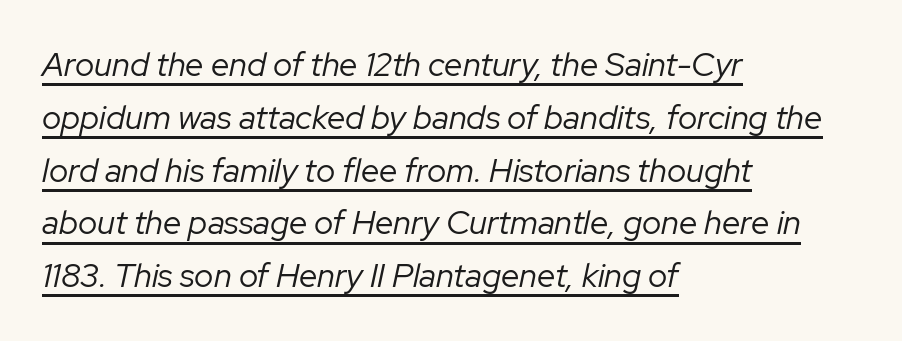
The image shows 33 px regular-weight type, italic (leaning right); set left-aligned, normal line spacing (1.6x), normal letter spacing, underlined; low stroke contrast and a medium x-height.
